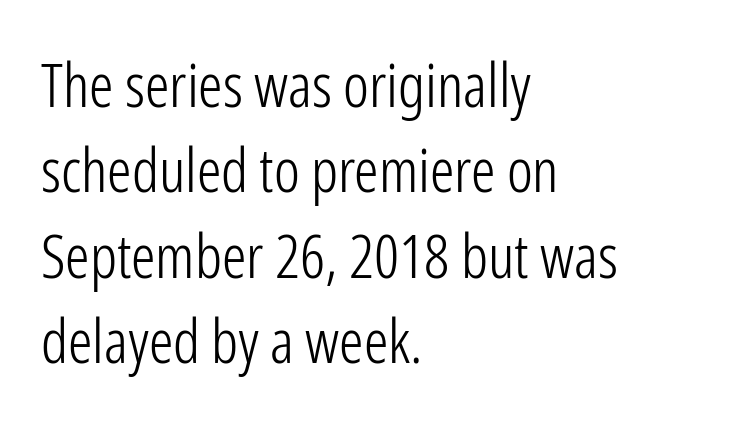
The image shows 61 px light, condensed sans-serif type, upright; set left-aligned, normal line spacing (1.4x), normal letter spacing, not underlined; low stroke contrast and a medium x-height.
